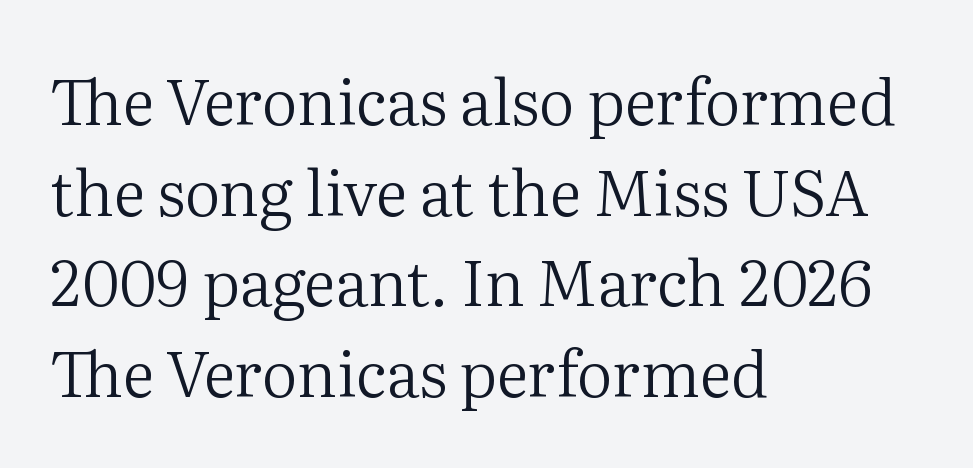
Q: Is the text bold? A: No.
Q: Is the text italic (slanted)? A: No, it is upright.
Q: Is the typeface a serif or a sans-serif typeface? A: Serif.
Q: Is the text underlined? A: No.
Q: How is the paragraph aligned? A: Left-aligned.
Q: Is the spacing between letters normal or unusually wide? A: Normal.
Q: Is the spacing between lines tight, normal or loose? A: Normal.
Q: Width (condensed, normal, or wide)? A: Normal.
Q: Stroke contrast? A: Medium.
Q: x-height? A: Medium.
Q: Monospaced? A: No.
